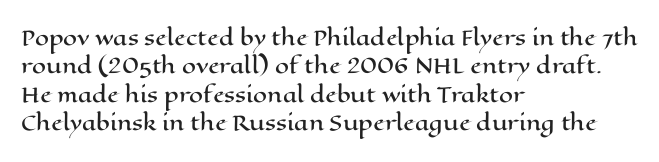
Q: Is the text italic (slanted)? A: No, it is upright.
Q: Is the text underlined? A: No.
Q: How is the paragraph aligned? A: Left-aligned.
Q: Is the spacing between letters normal or unusually wide? A: Normal.
Q: Is the spacing between lines tight, normal or loose? A: Normal.
